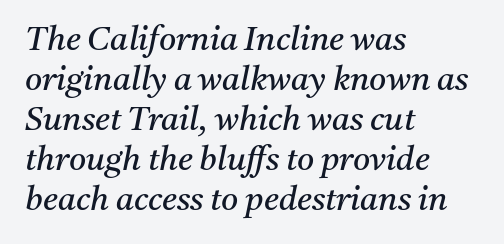
The image shows 33 px regular-weight serif type, italic (leaning right); set left-aligned, line spacing 1.21x, normal letter spacing, not underlined; medium stroke contrast and a medium x-height.
